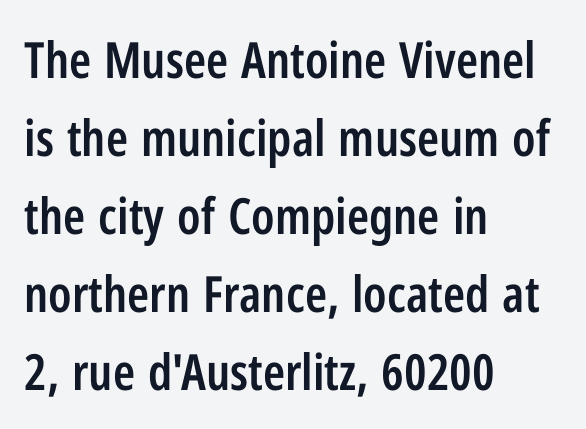
The image shows 50 px semibold, condensed sans-serif type, upright; set left-aligned, normal line spacing (1.56x), normal letter spacing, not underlined; low stroke contrast and a medium x-height.
